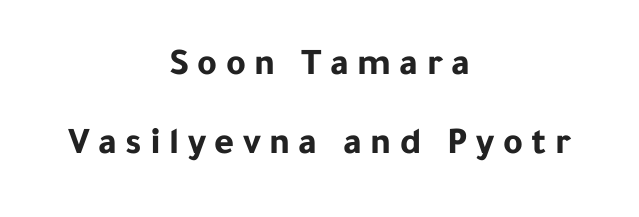
Q: Is the text bold? A: Yes.
Q: Is the text italic (slanted)? A: No, it is upright.
Q: Is the typeface a serif or a sans-serif typeface? A: Sans-serif.
Q: Is the text underlined? A: No.
Q: How is the paragraph aligned? A: Centered.
Q: Is the spacing between letters normal or unusually wide? A: Unusually wide.
Q: Is the spacing between lines tight, normal or loose? A: Loose.
Q: Width (condensed, normal, or wide)? A: Normal.
Q: Stroke contrast? A: Low.
Q: x-height? A: Medium.
Q: Monospaced? A: No.
